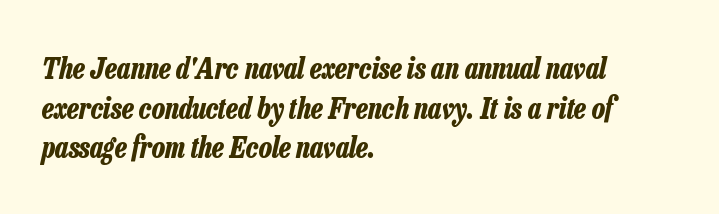
{"italic": "yes", "lean": "right", "slant_degrees": 13, "bold": "yes", "weight": "bold", "width": "condensed", "stroke_contrast": "low", "x_height": "medium", "monospaced": "no", "underline": "no", "align": "left", "line_spacing": "normal", "line_spacing_ratio": 1.37, "letter_spacing": "normal", "letter_spacing_em": 0.0, "glyph_px": 29}
